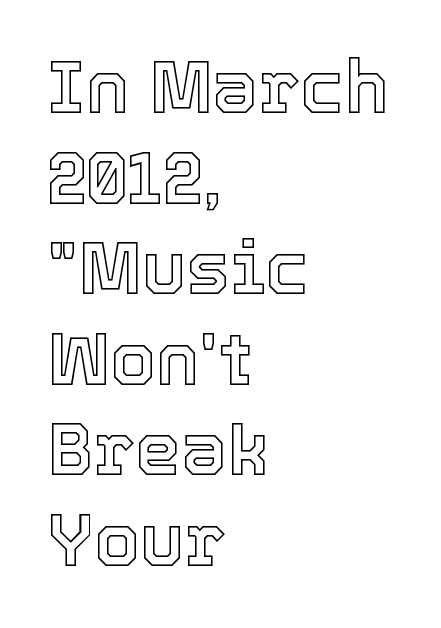
Q: Is the text italic (slanted)? A: No, it is upright.
Q: Is the text underlined? A: No.
Q: How is the paragraph aligned? A: Left-aligned.
Q: Is the spacing between letters normal or unusually wide? A: Normal.
Q: Width (condensed, normal, or wide)? A: Normal.
Q: x-height? A: Medium.
Q: Monospaced? A: No.
